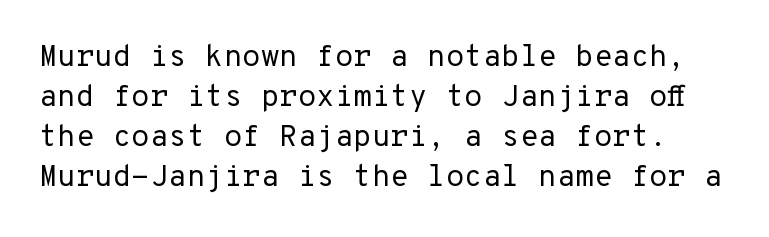
Q: Is the text bold? A: No.
Q: Is the text italic (slanted)? A: No, it is upright.
Q: Is the typeface a serif or a sans-serif typeface? A: Sans-serif.
Q: Is the text underlined? A: No.
Q: Is the spacing between letters normal or unusually wide? A: Normal.
Q: Is the spacing between lines tight, normal or loose? A: Normal.
Q: Width (condensed, normal, or wide)? A: Normal.
Q: Stroke contrast? A: Low.
Q: x-height? A: Medium.
Q: Monospaced? A: Yes.
